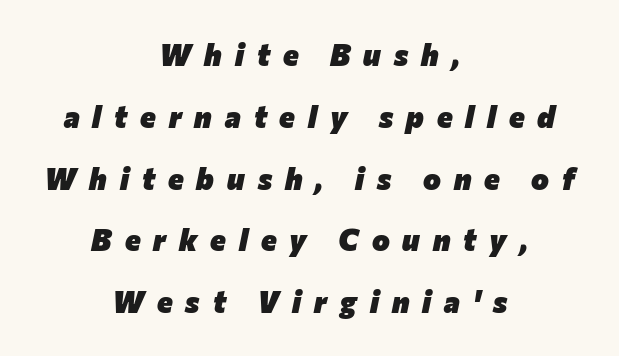
Q: Is the text bold? A: Yes.
Q: Is the text italic (slanted)? A: Yes, it leans right by about 12 degrees.
Q: Is the text underlined? A: No.
Q: How is the paragraph aligned? A: Centered.
Q: Is the spacing between letters normal or unusually wide? A: Unusually wide.
Q: Is the spacing between lines tight, normal or loose? A: Loose.
Q: Width (condensed, normal, or wide)? A: Normal.
Q: Stroke contrast? A: Low.
Q: x-height? A: Medium.
Q: Monospaced? A: No.
